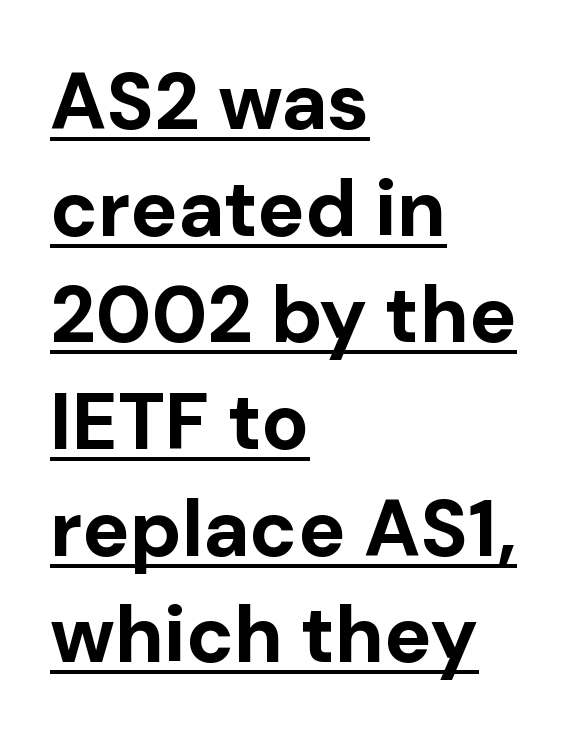
Q: Is the text bold? A: Yes.
Q: Is the text italic (slanted)? A: No, it is upright.
Q: Is the typeface a serif or a sans-serif typeface? A: Sans-serif.
Q: Is the text underlined? A: Yes.
Q: How is the paragraph aligned? A: Left-aligned.
Q: Is the spacing between letters normal or unusually wide? A: Normal.
Q: Is the spacing between lines tight, normal or loose? A: Normal.
Q: Width (condensed, normal, or wide)? A: Normal.
Q: Stroke contrast? A: Low.
Q: x-height? A: Medium.
Q: Monospaced? A: No.
